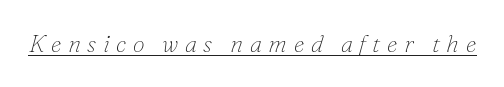
{"italic": "yes", "lean": "right", "slant_degrees": 16, "bold": "no", "underline": "yes", "letter_spacing": "wide", "letter_spacing_em": 0.27, "glyph_px": 24}
